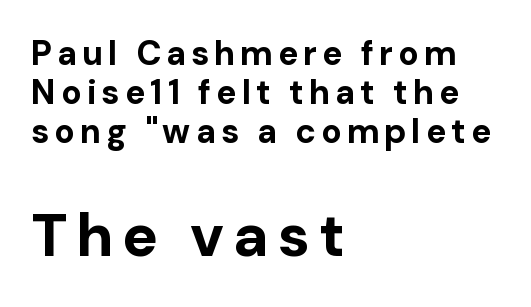
{"serif": "no", "italic": "no", "bold": "yes", "weight": "bold", "width": "normal", "stroke_contrast": "low", "x_height": "medium", "monospaced": "no", "underline": "no", "align": "left", "line_spacing": "tight", "line_spacing_ratio": 1.15, "larger_block": "second", "size_ratio": 1.76, "glyph_px": 60}
